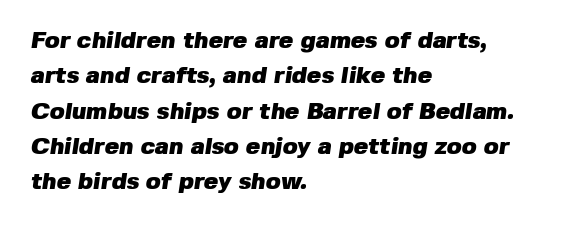
{"bold": "yes", "underline": "no", "align": "left", "line_spacing": "normal", "line_spacing_ratio": 1.47, "letter_spacing": "normal", "letter_spacing_em": 0.0, "glyph_px": 24}
